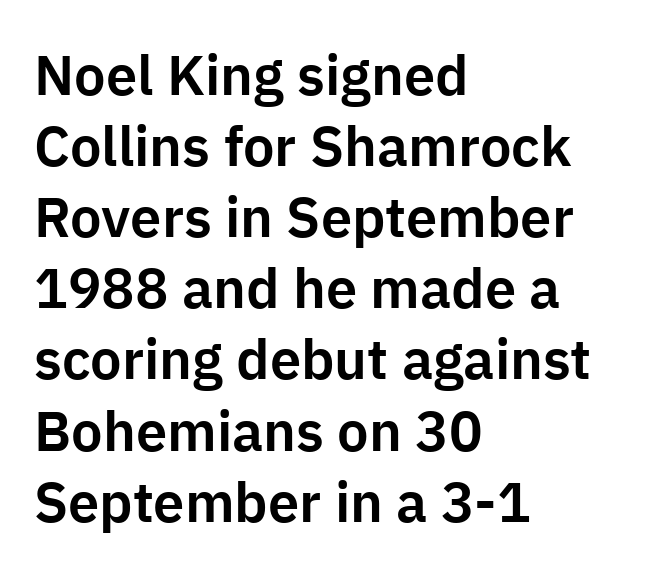
Serif or sans? Sans — the stroke terminals are bare. The passage is arranged the way most books set body copy — flush left. Every character sits straight up, as roman type does. Normally led — the rows are evenly, conventionally spaced. The baseline area is clear.
